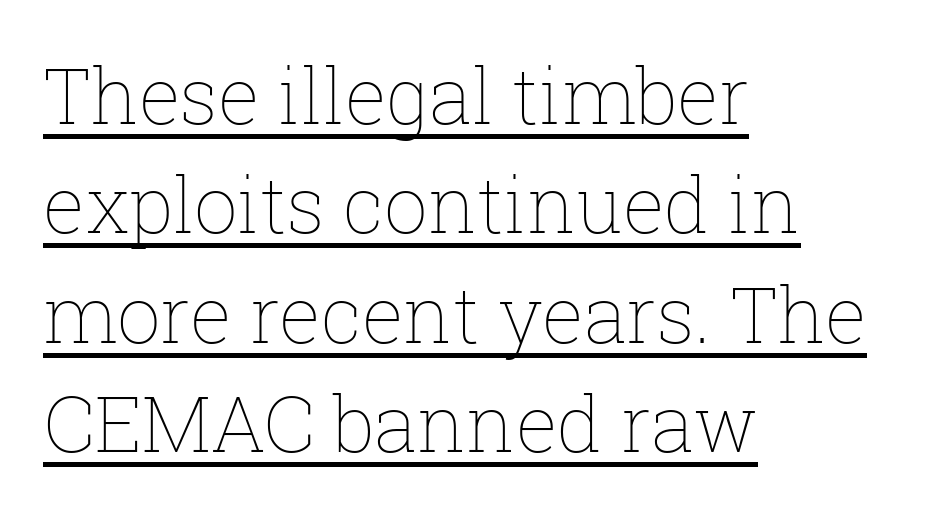
Q: Is the text bold? A: No.
Q: Is the text italic (slanted)? A: No, it is upright.
Q: Is the text underlined? A: Yes.
Q: How is the paragraph aligned? A: Left-aligned.
Q: Is the spacing between letters normal or unusually wide? A: Normal.
Q: Is the spacing between lines tight, normal or loose? A: Normal.
Q: Width (condensed, normal, or wide)? A: Normal.
Q: Stroke contrast? A: Low.
Q: x-height? A: Medium.
Q: Monospaced? A: No.
